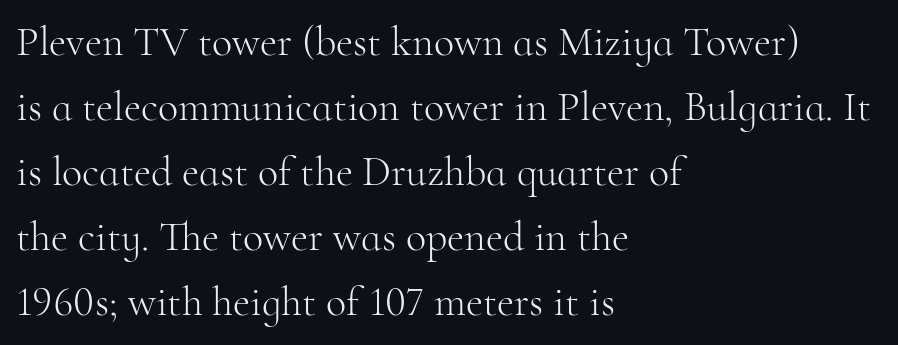
The image shows 42 px light serif type, upright; set left-aligned, normal line spacing (1.55x), normal letter spacing, not underlined; high stroke contrast and a small x-height.
